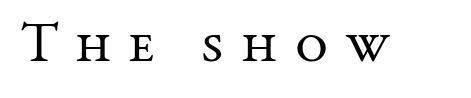
I'd call this a serif setting — the letters wear small feet. Tracking here is generous; glyphs stand well apart from one another. This reads as an unemphasized weight, regular at the heaviest. In terms of posture, this sample is upright. Note the varied advance widths — an 'i' is clearly narrower than an 'm'. The baseline area is clear.
